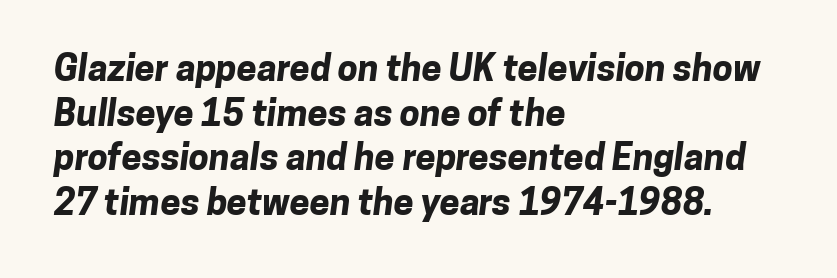
{"serif": "no", "bold": "yes", "weight": "bold", "width": "normal", "stroke_contrast": "low", "x_height": "medium", "monospaced": "no", "underline": "no", "align": "left", "line_spacing_ratio": 1.24, "letter_spacing": "normal", "letter_spacing_em": 0.0, "glyph_px": 36}
